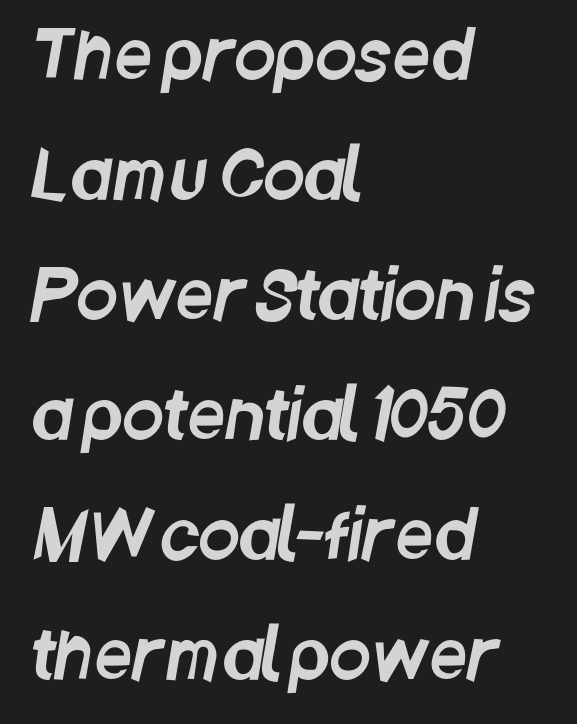
{"serif": "no", "width": "condensed", "stroke_contrast": "low", "x_height": "large", "monospaced": "no", "underline": "no", "align": "left", "line_spacing_ratio": 1.79, "letter_spacing": "normal", "letter_spacing_em": 0.0, "glyph_px": 67}
